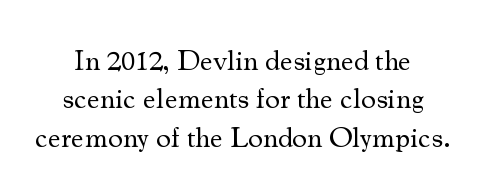
The image shows 29 px regular-weight serif type, upright; set normal line spacing (1.32x), normal letter spacing, not underlined; medium stroke contrast and a small x-height.
